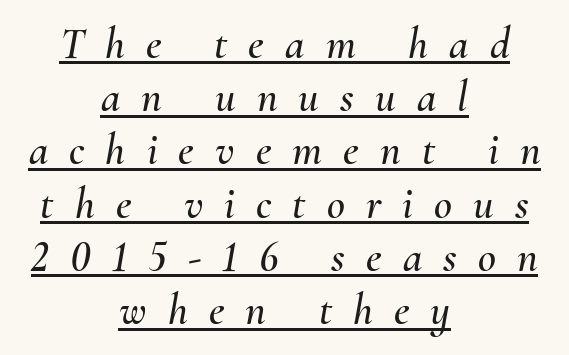
Q: Is the text italic (slanted)? A: Yes, it leans right by about 10 degrees.
Q: Is the text underlined? A: Yes.
Q: How is the paragraph aligned? A: Centered.
Q: Is the spacing between letters normal or unusually wide? A: Unusually wide.
Q: Width (condensed, normal, or wide)? A: Normal.
Q: Stroke contrast? A: Medium.
Q: x-height? A: Small.
Q: Monospaced? A: No.
